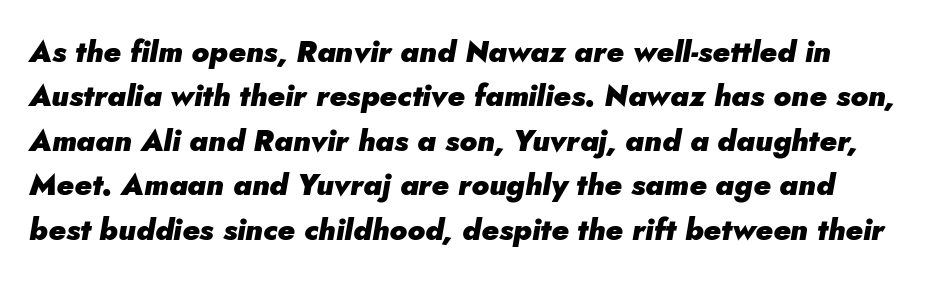
{"italic": "yes", "lean": "right", "slant_degrees": 5, "bold": "yes", "weight": "heavy", "width": "normal", "stroke_contrast": "low", "x_height": "small", "monospaced": "no", "underline": "no", "line_spacing": "normal", "line_spacing_ratio": 1.48, "letter_spacing": "normal", "letter_spacing_em": 0.0, "glyph_px": 30}
